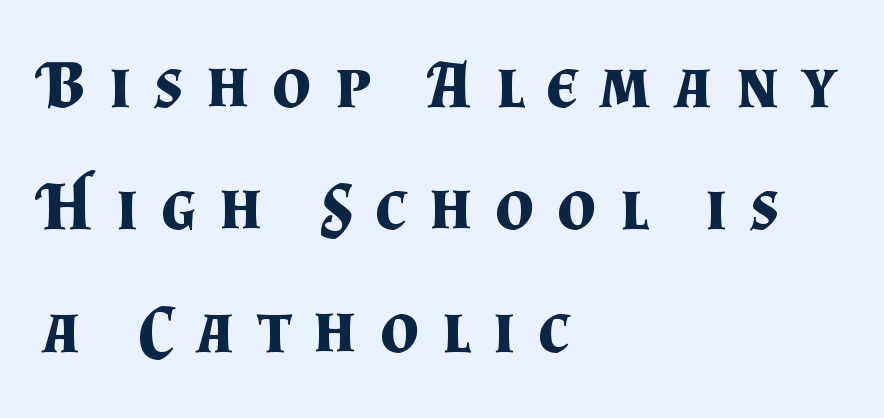
A typesetter would call this heavily tracked-out type. This is heavy type, rendered in bold. The zone under the glyphs is completely vacant. The rag falls on the right side of this text block. A roman cut, with each character standing at attention. This sample has the flowing, uneven cadence of proportional lettering.
